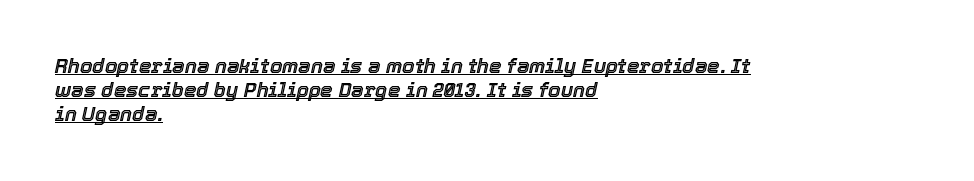
Q: Is the text italic (slanted)? A: Yes, it leans right by about 12 degrees.
Q: Is the text underlined? A: Yes.
Q: How is the paragraph aligned? A: Left-aligned.
Q: Is the spacing between letters normal or unusually wide? A: Normal.
